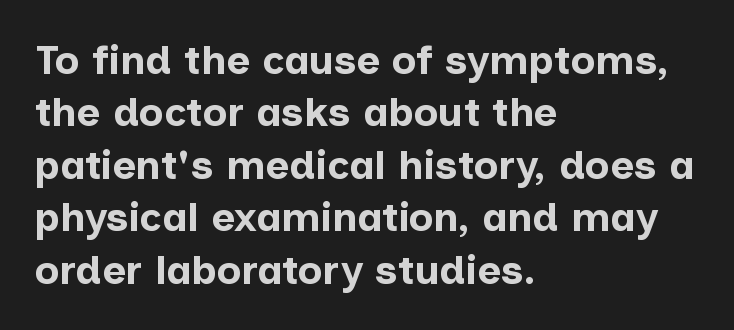
Q: Is the text bold? A: Yes.
Q: Is the text italic (slanted)? A: No, it is upright.
Q: Is the typeface a serif or a sans-serif typeface? A: Sans-serif.
Q: Is the text underlined? A: No.
Q: How is the paragraph aligned? A: Left-aligned.
Q: Is the spacing between letters normal or unusually wide? A: Normal.
Q: Is the spacing between lines tight, normal or loose? A: Normal.
Q: Width (condensed, normal, or wide)? A: Normal.
Q: Stroke contrast? A: Low.
Q: x-height? A: Medium.
Q: Monospaced? A: No.
